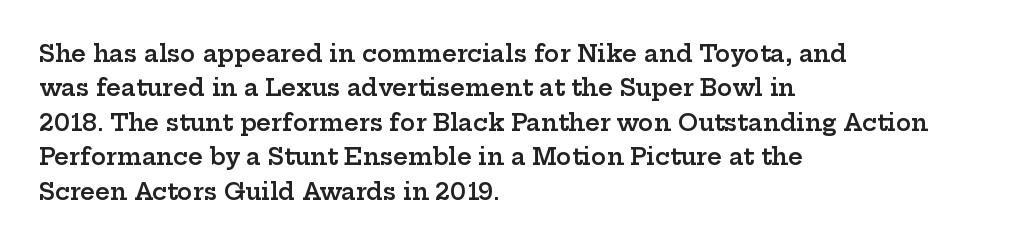
The sample has been set in demibold, a notch under bold. Students, observe: this is what conventionally led text looks like. All the whitespace from short lines collects on the right. Descenders are the only things crossing below the line.
